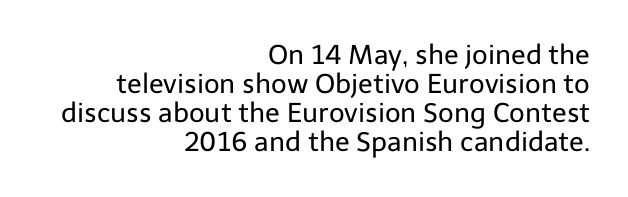
Q: Is the text bold? A: No.
Q: Is the text italic (slanted)? A: No, it is upright.
Q: Is the text underlined? A: No.
Q: How is the paragraph aligned? A: Right-aligned.
Q: Is the spacing between letters normal or unusually wide? A: Normal.
Q: Is the spacing between lines tight, normal or loose? A: Tight.
